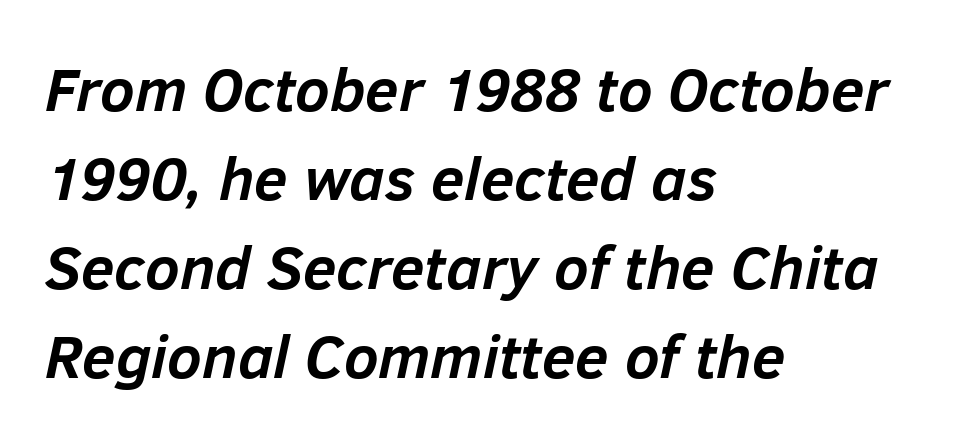
{"italic": "yes", "lean": "right", "slant_degrees": 12, "bold": "yes", "weight": "semibold", "width": "normal", "stroke_contrast": "low", "x_height": "medium", "monospaced": "no", "underline": "no", "align": "left", "line_spacing": "normal", "line_spacing_ratio": 1.46, "letter_spacing": "normal", "letter_spacing_em": 0.0, "glyph_px": 61}
